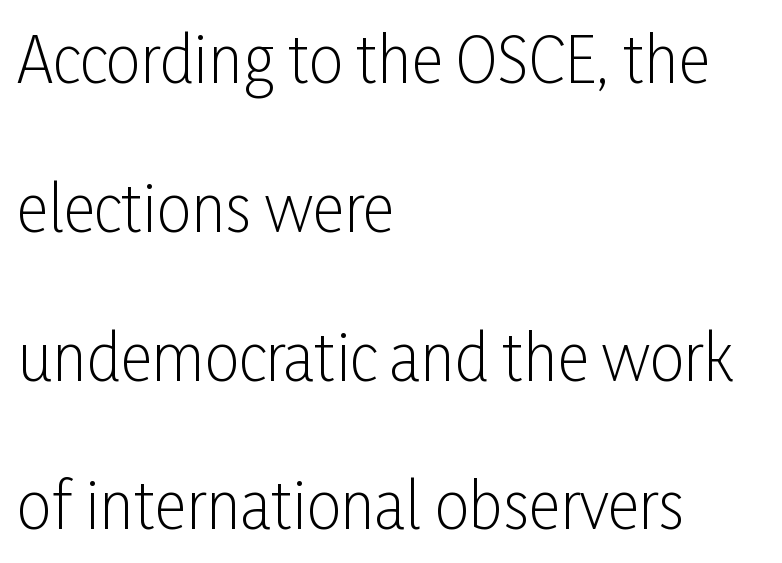
{"serif": "no", "italic": "no", "bold": "no", "weight": "light", "width": "condensed", "stroke_contrast": "low", "x_height": "medium", "monospaced": "no", "underline": "no", "align": "left", "line_spacing": "loose", "line_spacing_ratio": 2.4, "letter_spacing": "normal", "letter_spacing_em": 0.0, "glyph_px": 62}
